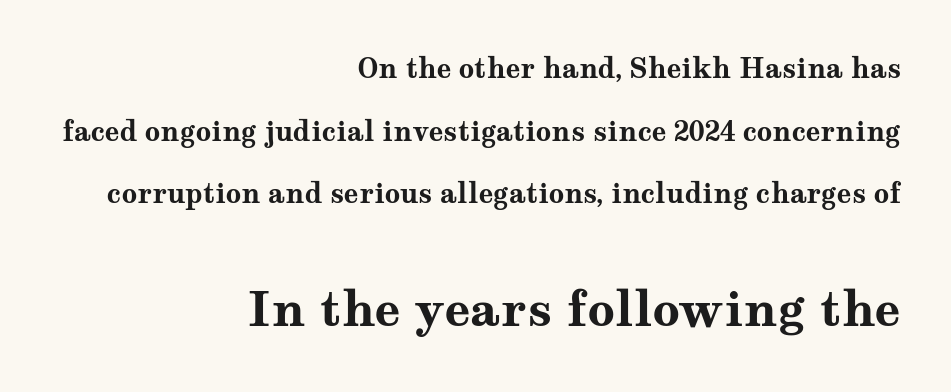
The image shows 48 px bold, wide serif type, upright; set right-aligned, loose line spacing (2.32x), normal letter spacing, not underlined; the second (bottom) block is 1.78x larger; medium stroke contrast and a medium x-height.
